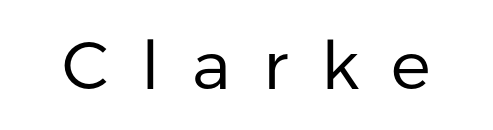
The words here are not underlined. The passage shown is typed in a proportional face where columns would drift. Quick note: not italic, upright. Bold? No — there's no thickening of the strokes. Letter spacing: wide. The passage shown is typeset with a sans-serif family.
